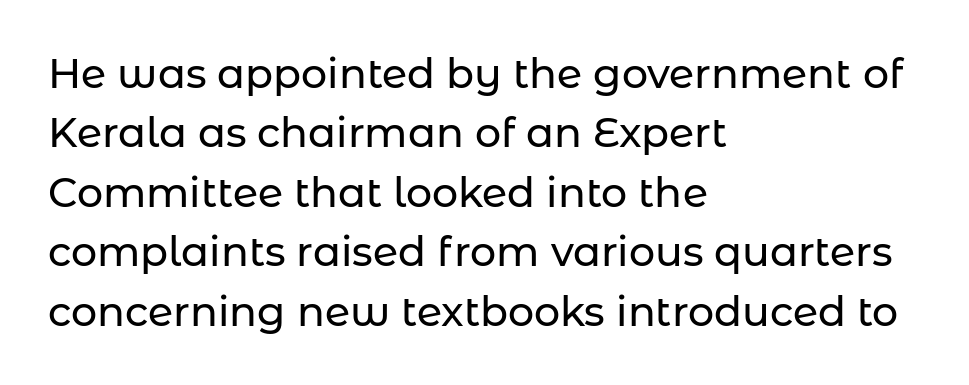
Reading down the block, your eye returns to a fixed left position each line. Proportional: the letters do not fall into vertical columns. The passage shown is typeset with a sans-serif family. Whoever set this chose a conventional vertical rhythm. Rule under the text: the space is simply empty.
